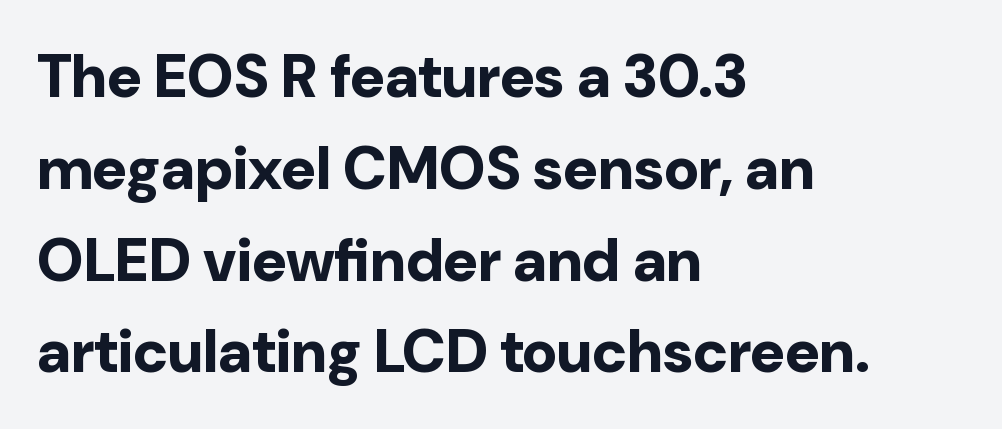
Nobody drew a line under any word here. Heft: maximum for text — a bold. Characters remain perfectly vertical along every line. Rows of type keep a routine distance in the vertical direction. The typeface chosen for these lines omits serifs.
